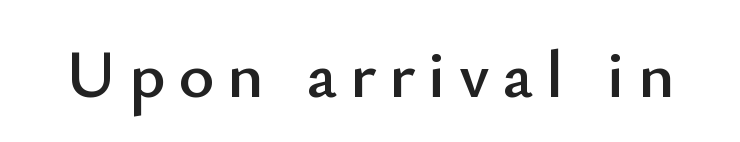
{"serif": "no", "italic": "no", "width": "normal", "stroke_contrast": "low", "x_height": "small", "monospaced": "no", "underline": "no", "glyph_px": 68}
